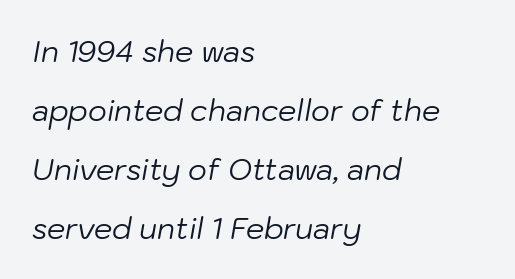
Compared with a centered layout, this one pins lines to the left instead. Plain, unruled lines of type. Rendered with sloped, italic letterforms. Does extra space separate the letters? No, they use regular spacing. Looks like regular typesetting: each glyph gets only the width it needs.
